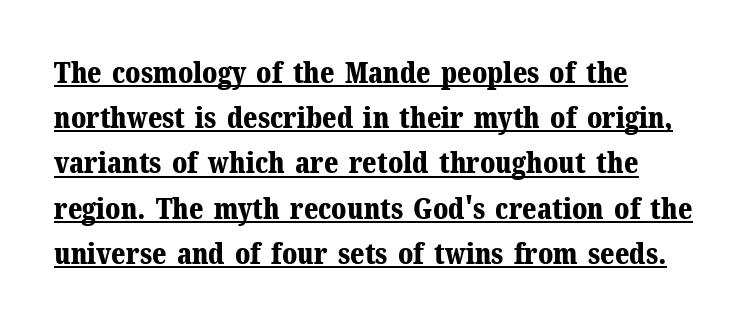
The line-height multiplier appears to be the usual default. The letters are bold, with thick, heavy strokes. Examine the stroke ends and you'll spot serifs. The face used here is proportionally spaced, like ordinary book or web type. Compared with a centered layout, this one pins lines to the left instead. Glance below the letters and you will spot a drawn line.
